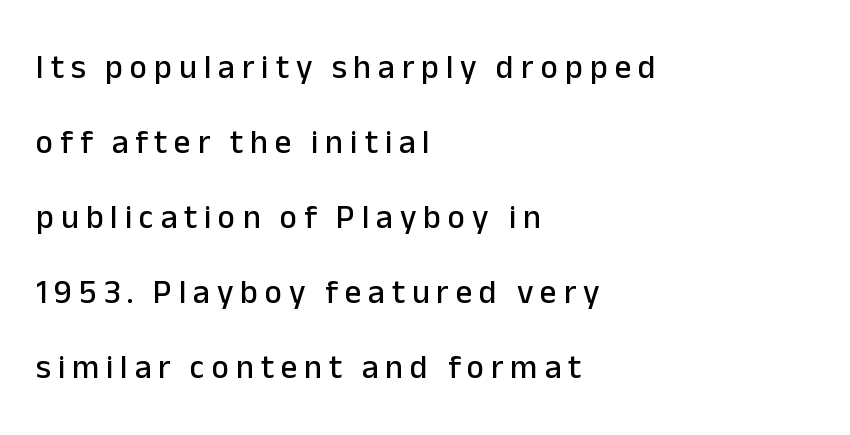
{"serif": "no", "italic": "no", "width": "normal", "stroke_contrast": "low", "x_height": "medium", "monospaced": "no", "underline": "no", "align": "left", "line_spacing": "loose", "line_spacing_ratio": 2.27, "letter_spacing": "wide", "letter_spacing_em": 0.21, "glyph_px": 33}
